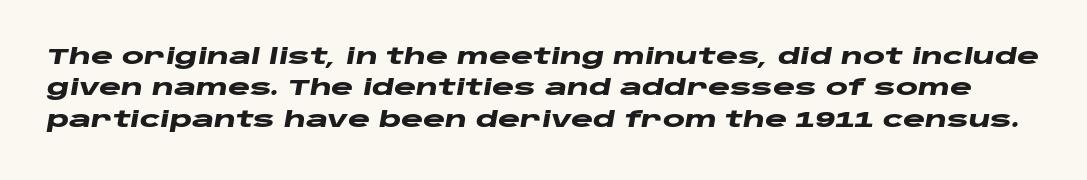
This is heavy type, rendered in bold. The rendering applies a slant to the glyphs. Is there much room between lines? A standard amount, neither cramped nor airy. The type is set solid horizontally, with unmodified tracking. The zone under the glyphs is completely vacant.
